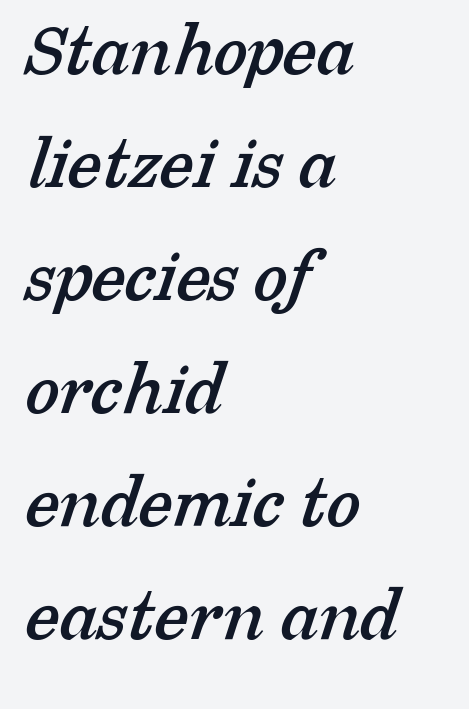
{"serif": "yes", "width": "normal", "stroke_contrast": "low", "x_height": "medium", "monospaced": "no", "underline": "no", "align": "left", "line_spacing": "normal", "line_spacing_ratio": 1.45, "letter_spacing": "normal", "letter_spacing_em": 0.0, "glyph_px": 78}
